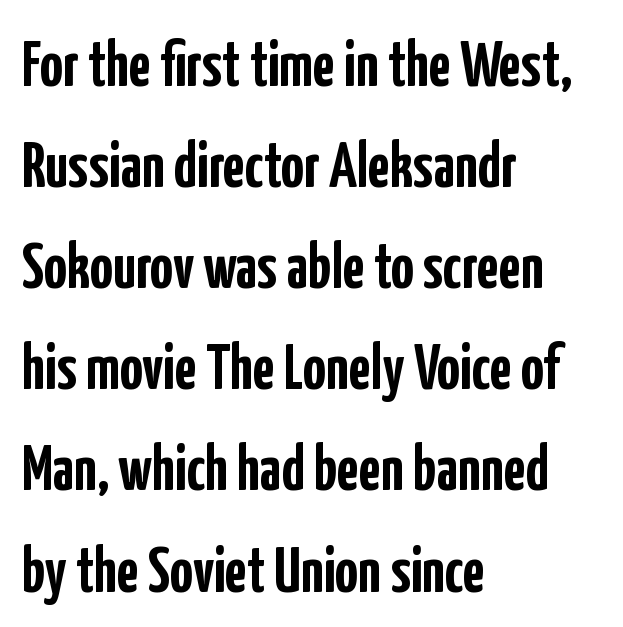
The rendering shows plain stroke endings on the letterforms — a sans-serif design. Character widths vary here, with narrow letters taking less room than wide ones. Compared with typical paragraphs, the rows here are spaced about the same. These lines are set flush left with a ragged right edge.
